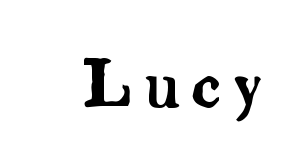
Q: Is the text italic (slanted)? A: No, it is upright.
Q: Is the typeface a serif or a sans-serif typeface? A: Serif.
Q: Is the text underlined? A: No.
Q: Width (condensed, normal, or wide)? A: Normal.
Q: Stroke contrast? A: Low.
Q: x-height? A: Small.
Q: Monospaced? A: No.
